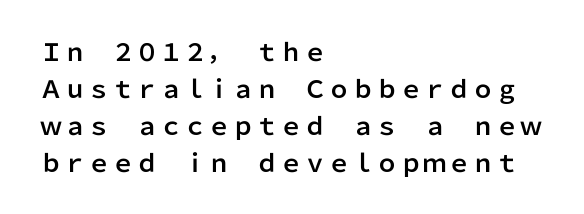
{"italic": "no", "underline": "no", "align": "left", "line_spacing": "normal", "line_spacing_ratio": 1.54, "letter_spacing": "normal", "letter_spacing_em": 0.0, "glyph_px": 24}
